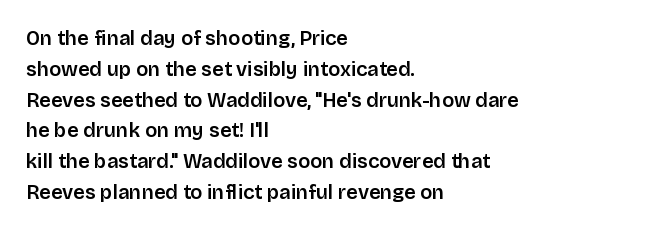
The image shows 20 px text type, upright; set left-aligned, normal line spacing (1.54x), normal letter spacing, not underlined.
